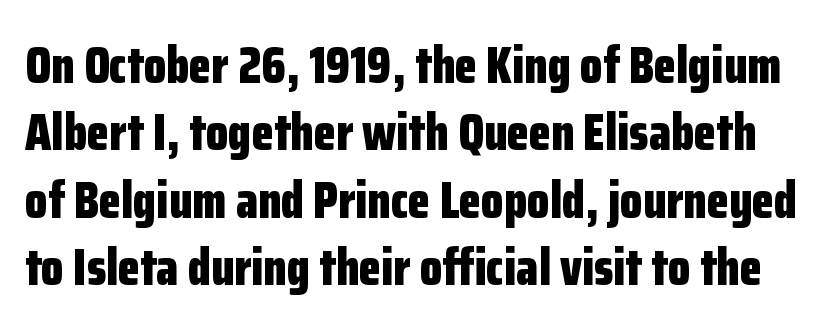
The image shows 51 px bold, condensed sans-serif type, upright; set normal line spacing (1.32x), normal letter spacing, not underlined; low stroke contrast and a medium x-height.
